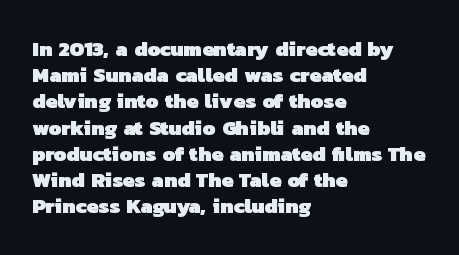
The image shows 21 px bold type; set left-aligned, normal line spacing (1.25x), normal letter spacing, not underlined.
